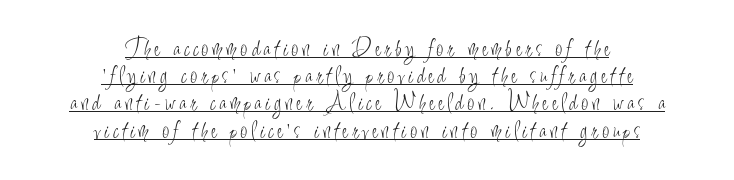
The specimen includes a rule beneath the text block's lines. Is this a heavy cut? Hardly; it is regular or lighter. The paragraph has two soft edges and a firm central axis. Whoever set this chose condensed vertical rhythm over breathing room.
